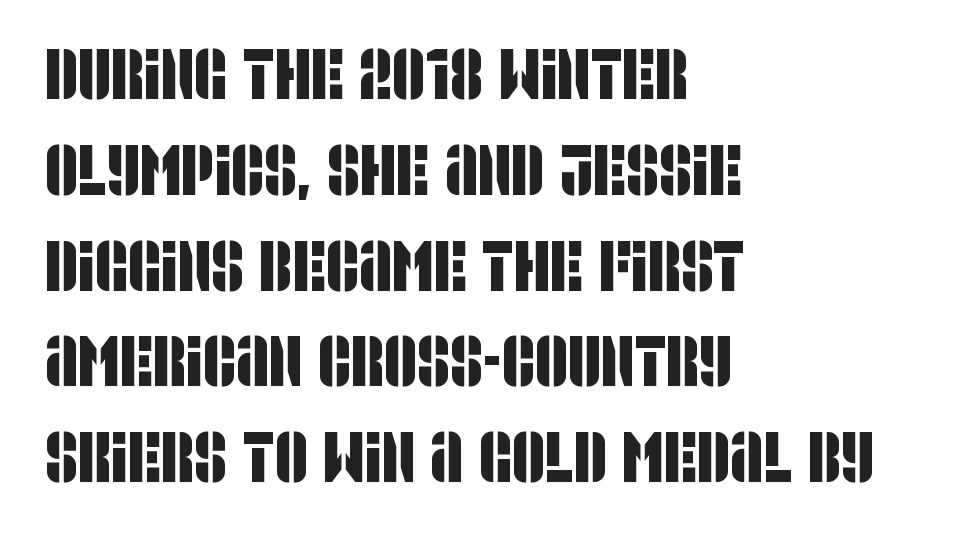
Note the varied advance widths — an 'i' is clearly narrower than an 'm'. The type family on display is of the sans-serif kind. Horizontal bands of white between lines are of average thickness. No extra tracking has been applied to these lines. Descender tails drop into unmarked territory.
